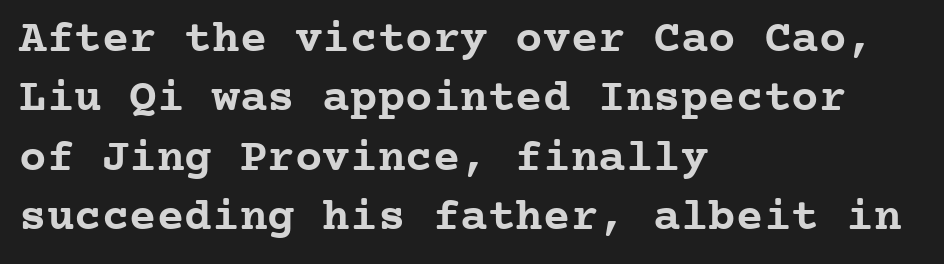
Notice how the stems are strictly vertical — no italics here. The gaps between neighbouring characters are ordinary and unremarkable. Each letter's strokes conclude with small projecting serifs. The letters march in equal steps, a hallmark of fixed-pitch type.
